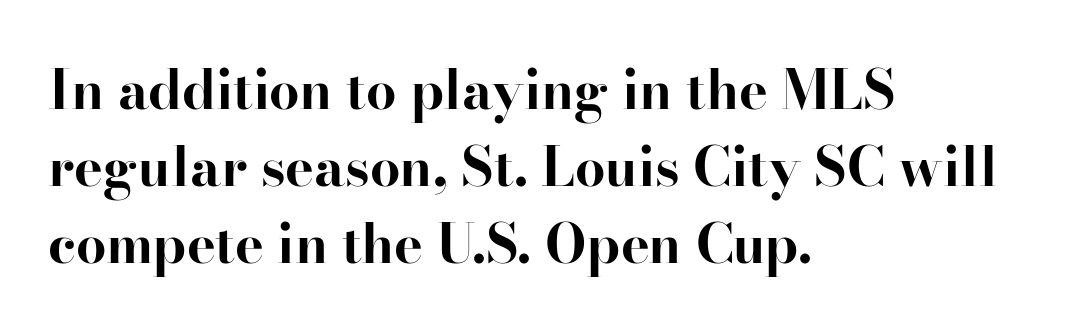
The image shows 54 px bold serif type, upright; set left-aligned, normal line spacing (1.43x), normal letter spacing, not underlined; high stroke contrast and a small x-height.
